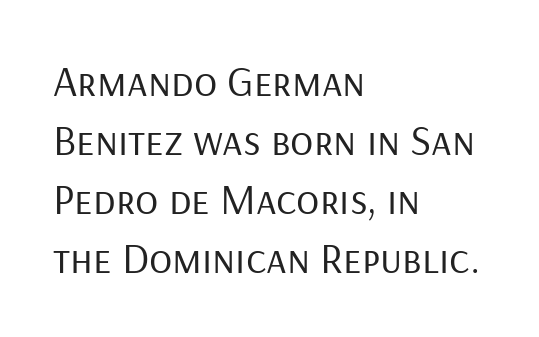
{"serif": "no", "italic": "no", "bold": "no", "weight": "regular", "width": "normal", "stroke_contrast": "low", "x_height": "medium", "monospaced": "no", "underline": "no", "align": "left", "line_spacing": "normal", "line_spacing_ratio": 1.37, "letter_spacing": "normal", "letter_spacing_em": 0.0, "glyph_px": 43}
